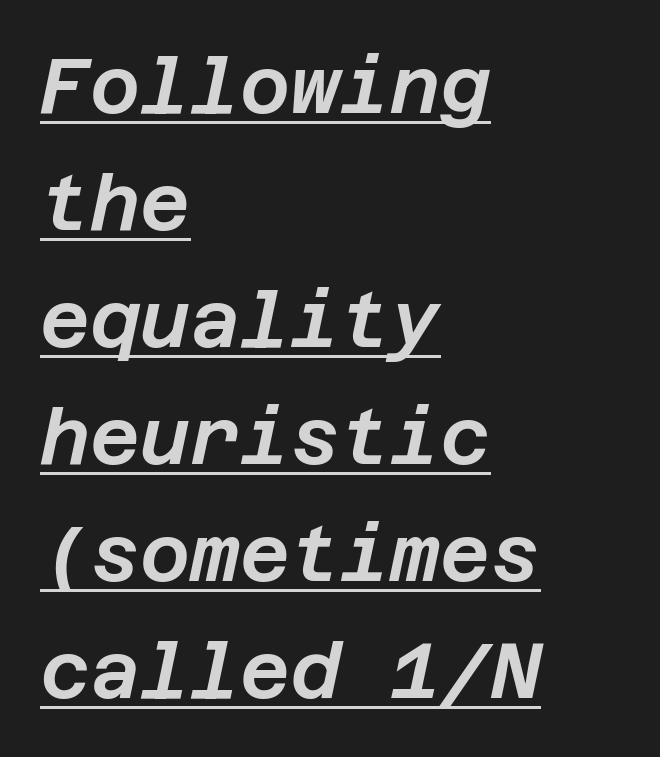
The image shows 77 px text type, italic (leaning right); set left-aligned, normal line spacing (1.52x), normal letter spacing, underlined; low stroke contrast and a large x-height.
